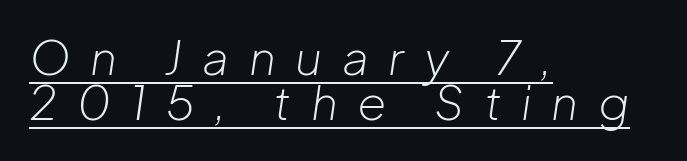
{"italic": "yes", "lean": "right", "slant_degrees": 8, "bold": "no", "weight": "light", "width": "normal", "stroke_contrast": "low", "x_height": "medium", "monospaced": "no", "underline": "yes", "align": "left", "line_spacing": "tight", "line_spacing_ratio": 0.96, "letter_spacing": "wide", "letter_spacing_em": 0.42, "glyph_px": 47}
